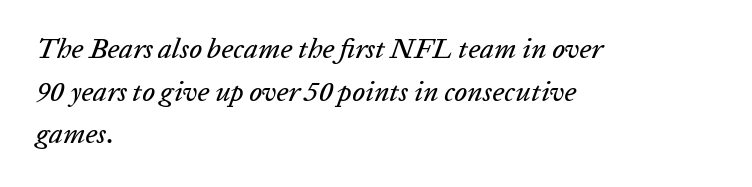
The image shows 28 px text type, italic (leaning right); set left-aligned, normal line spacing (1.52x), normal letter spacing, not underlined; low stroke contrast and a medium x-height.
